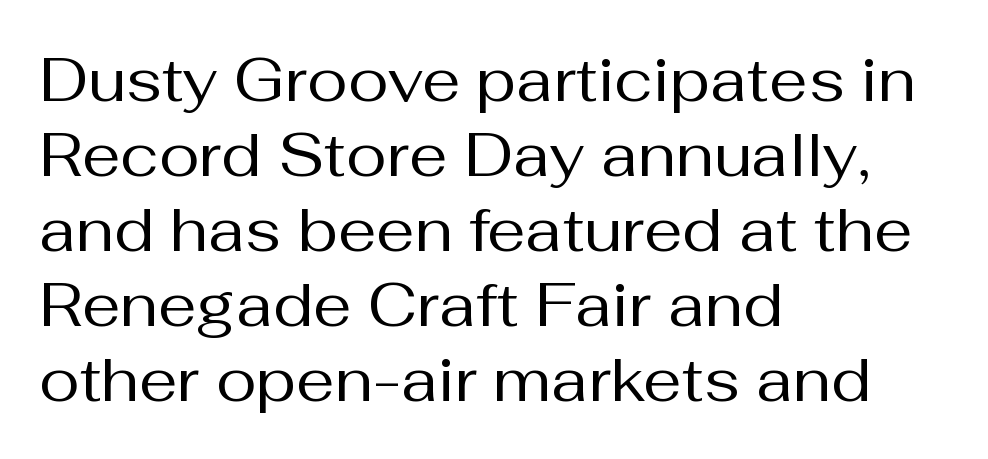
{"serif": "no", "italic": "no", "bold": "no", "weight": "regular", "width": "normal", "stroke_contrast": "medium", "x_height": "medium", "monospaced": "no", "underline": "no", "align": "left", "line_spacing_ratio": 1.23, "letter_spacing": "normal", "letter_spacing_em": 0.0, "glyph_px": 61}
